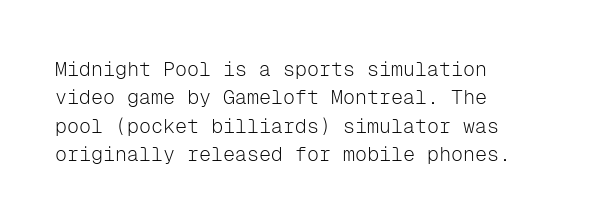
Q: Is the text bold? A: No.
Q: Is the text italic (slanted)? A: No, it is upright.
Q: Is the text underlined? A: No.
Q: Is the spacing between letters normal or unusually wide? A: Normal.
Q: Is the spacing between lines tight, normal or loose? A: Normal.
